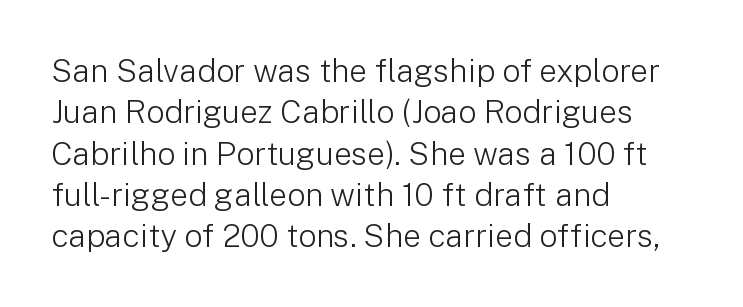
The image shows 32 px light sans-serif type, upright; set left-aligned, normal line spacing (1.29x), normal letter spacing, not underlined; low stroke contrast and a medium x-height.
